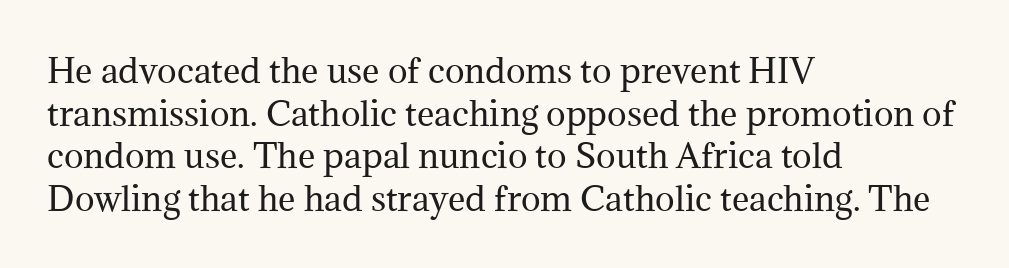
{"serif": "yes", "italic": "no", "bold": "no", "weight": "regular", "width": "normal", "stroke_contrast": "medium", "x_height": "medium", "monospaced": "no", "underline": "no", "align": "left", "line_spacing": "normal", "line_spacing_ratio": 1.29, "letter_spacing": "normal", "letter_spacing_em": 0.0, "glyph_px": 33}
